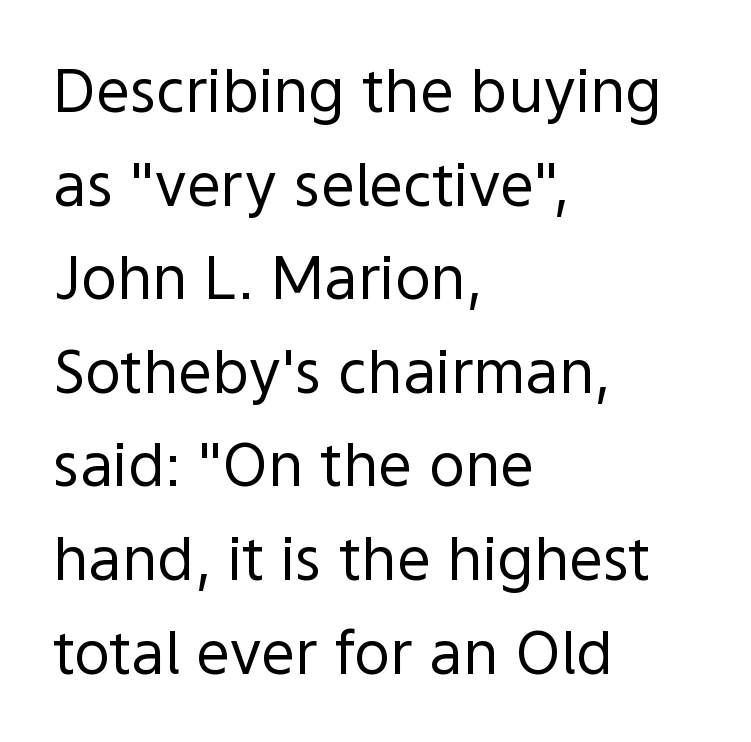
The image shows 60 px regular-weight sans-serif type, upright; set left-aligned, normal line spacing (1.56x), normal letter spacing, not underlined; a medium x-height.
